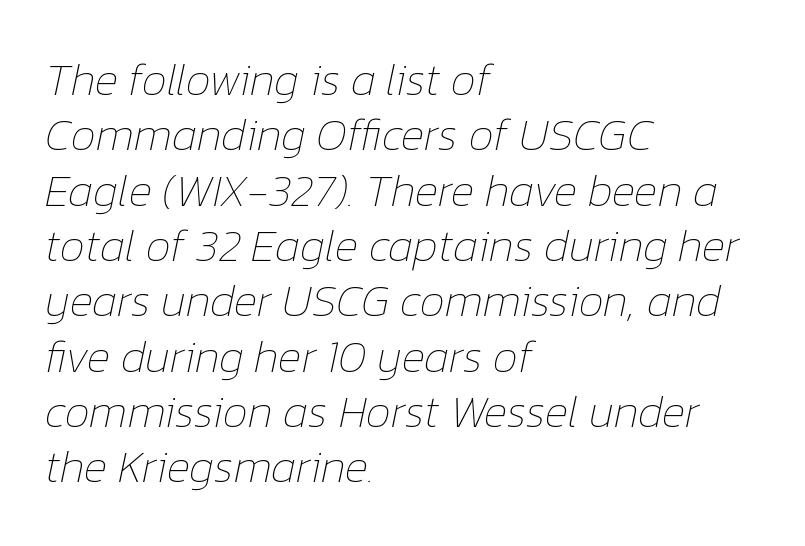
The image shows 45 px thin type, italic (leaning right); set left-aligned, line spacing 1.23x, normal letter spacing, not underlined; low stroke contrast and a medium x-height.
